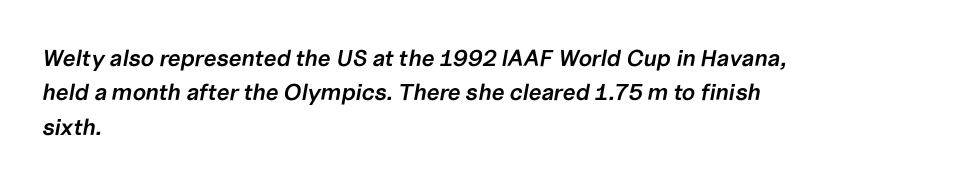
The image shows 23 px text type, italic (leaning right); set left-aligned, normal line spacing (1.49x), normal letter spacing, not underlined.
